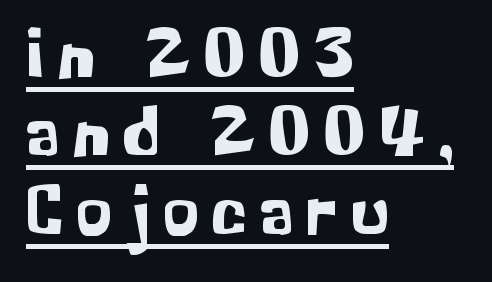
Q: Is the text italic (slanted)? A: No, it is upright.
Q: Is the typeface a serif or a sans-serif typeface? A: Sans-serif.
Q: Is the text underlined? A: Yes.
Q: How is the paragraph aligned? A: Left-aligned.
Q: Is the spacing between lines tight, normal or loose? A: Tight.
Q: Width (condensed, normal, or wide)? A: Normal.
Q: Stroke contrast? A: Low.
Q: x-height? A: Medium.
Q: Monospaced? A: No.
